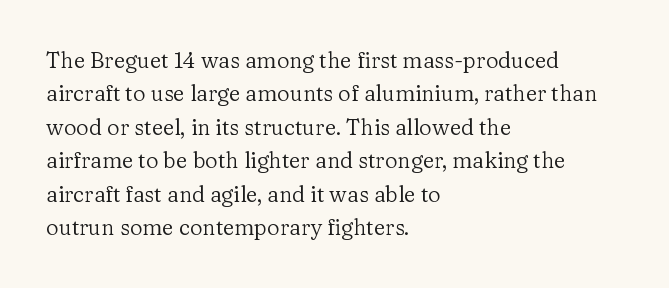
The image shows 22 px text type, upright; set left-aligned, normal line spacing (1.52x), normal letter spacing, not underlined.
